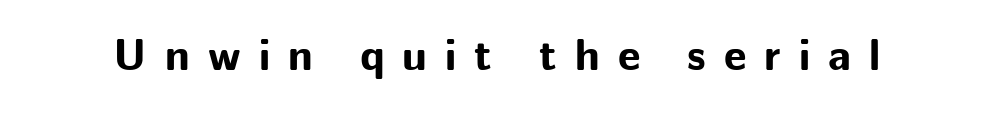
Stroke thickness is high; the sample reads as a true bold. These lines are rendered in a variable-pitch font. The area under the type is left untouched. This sample uses an upright cut, with every glyph sitting square on the baseline. Serif or sans? Sans — the stroke terminals are bare.
